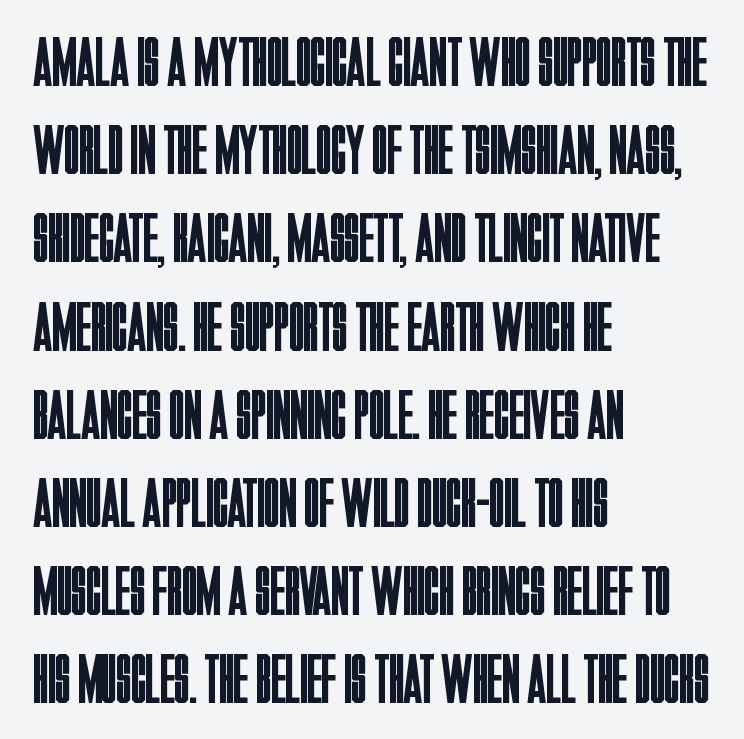
The image shows 70 px regular-weight, condensed sans-serif type, upright; set left-aligned, normal line spacing (1.26x), normal letter spacing, not underlined; low stroke contrast and a large x-height.
